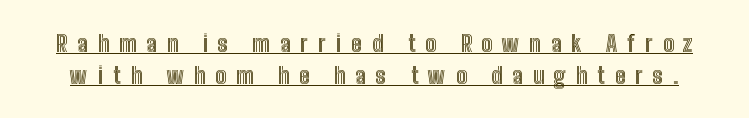
The words here are underlined. In terms of posture, this sample is upright. One glance says typical: line gaps are just what's usual. Between one letter and the next there's a generous, obvious gap.
